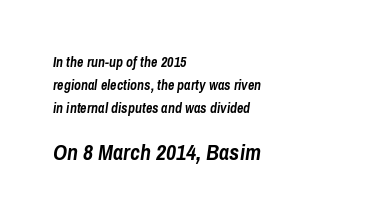
Q: Is the text bold? A: Yes.
Q: Is the text italic (slanted)? A: Yes, it leans right by about 8 degrees.
Q: Is the text underlined? A: No.
Q: How is the paragraph aligned? A: Left-aligned.
Q: Is the spacing between letters normal or unusually wide? A: Normal.
Q: Is the spacing between lines tight, normal or loose? A: Normal.
Q: Which block of text is set in a larger size, the first (top) or the second (bottom)? A: The second (bottom) one.
